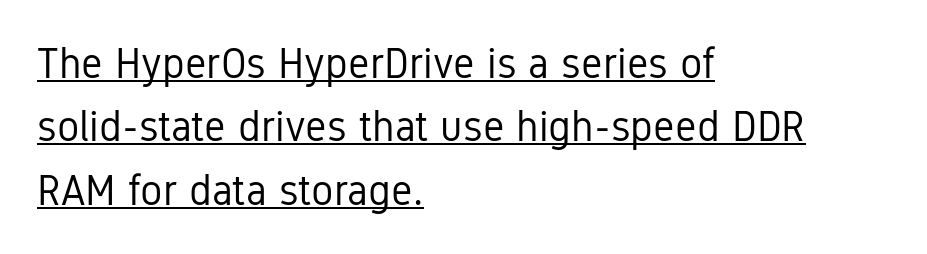
In terms of letterform style, serifs are entirely absent. The tracking reads as untouched default to a designer's eye. Honestly, the underline is the first thing you notice here. Ink coverage per letter is moderate at most.
